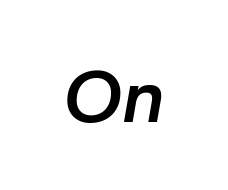
{"italic": "yes", "lean": "right", "slant_degrees": 10, "bold": "semi", "weight": "semibold", "width": "normal", "stroke_contrast": "low", "x_height": "medium", "monospaced": "no", "underline": "no", "letter_spacing": "normal", "letter_spacing_em": 0.0, "glyph_px": 76}
